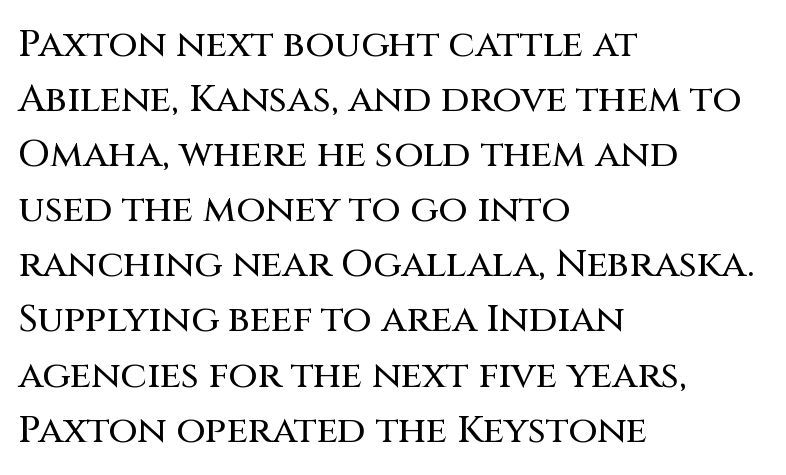
{"serif": "no", "italic": "no", "width": "normal", "stroke_contrast": "medium", "x_height": "large", "monospaced": "no", "underline": "no", "align": "left", "line_spacing": "normal", "line_spacing_ratio": 1.45, "letter_spacing": "normal", "letter_spacing_em": 0.0, "glyph_px": 38}
